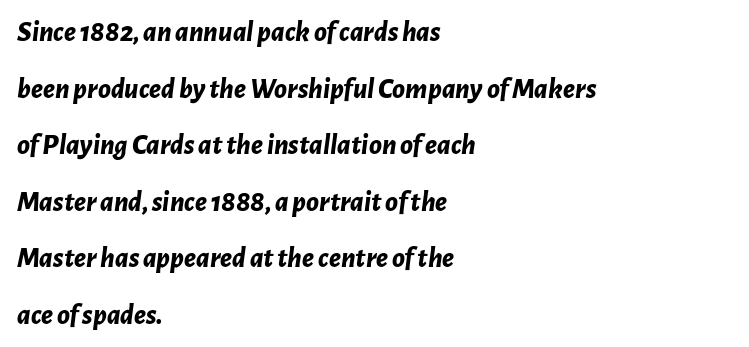
Q: Is the text bold? A: Yes.
Q: Is the text italic (slanted)? A: Yes, it leans right by about 7 degrees.
Q: Is the text underlined? A: No.
Q: How is the paragraph aligned? A: Left-aligned.
Q: Is the spacing between letters normal or unusually wide? A: Normal.
Q: Is the spacing between lines tight, normal or loose? A: Loose.
Q: Width (condensed, normal, or wide)? A: Normal.
Q: Stroke contrast? A: Low.
Q: x-height? A: Medium.
Q: Monospaced? A: No.
